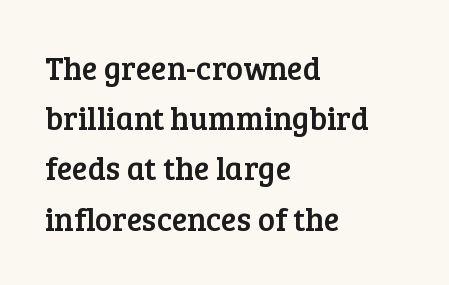
A typesetter would call this leading conventional body-copy spacing. Underline: absent. Here the designer chose a conventional face with non-uniform glyph widths. In CSS terms this would be text-align: left.
